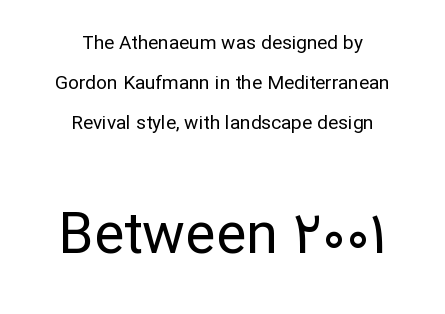
Q: Is the text bold? A: No.
Q: Is the text italic (slanted)? A: No, it is upright.
Q: Is the typeface a serif or a sans-serif typeface? A: Sans-serif.
Q: Is the text underlined? A: No.
Q: How is the paragraph aligned? A: Centered.
Q: Is the spacing between letters normal or unusually wide? A: Normal.
Q: Is the spacing between lines tight, normal or loose? A: Loose.
Q: Which block of text is set in a larger size, the first (top) or the second (bottom)? A: The second (bottom) one.
Q: Width (condensed, normal, or wide)? A: Normal.
Q: Stroke contrast? A: Low.
Q: x-height? A: Medium.
Q: Monospaced? A: No.
